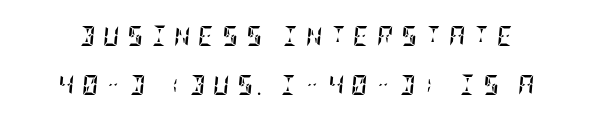
Q: Is the text bold? A: Yes.
Q: Is the text italic (slanted)? A: Yes, it leans right by about 5 degrees.
Q: Is the text underlined? A: No.
Q: Is the spacing between letters normal or unusually wide? A: Unusually wide.
Q: Is the spacing between lines tight, normal or loose? A: Loose.
